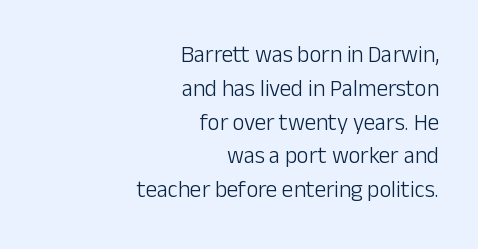
Q: Is the text bold? A: No.
Q: Is the text italic (slanted)? A: No, it is upright.
Q: Is the text underlined? A: No.
Q: How is the paragraph aligned? A: Right-aligned.
Q: Is the spacing between letters normal or unusually wide? A: Normal.
Q: Is the spacing between lines tight, normal or loose? A: Normal.
